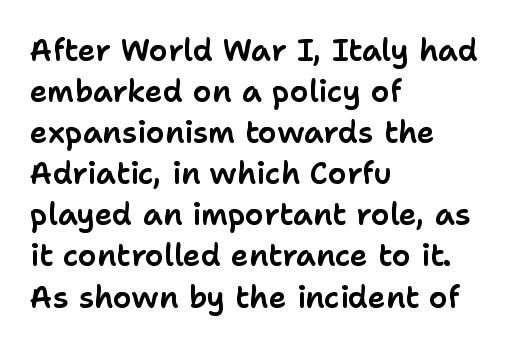
{"serif": "no", "italic": "no", "width": "normal", "stroke_contrast": "low", "x_height": "medium", "monospaced": "no", "underline": "no", "align": "left", "line_spacing": "normal", "line_spacing_ratio": 1.37, "letter_spacing": "normal", "letter_spacing_em": 0.0, "glyph_px": 30}
